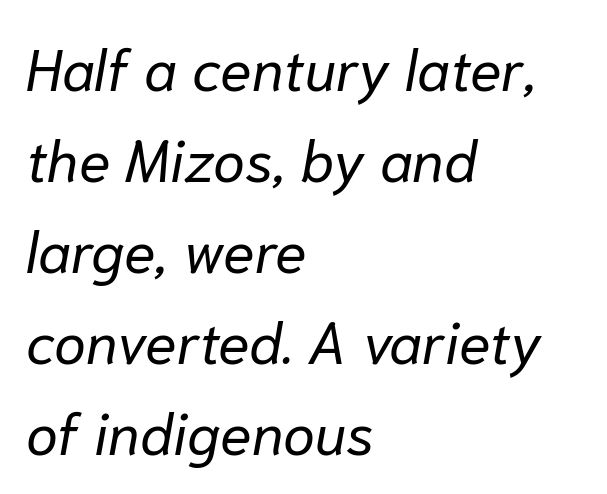
{"italic": "yes", "lean": "right", "slant_degrees": 10, "bold": "no", "weight": "regular", "width": "normal", "stroke_contrast": "low", "x_height": "medium", "monospaced": "no", "underline": "no", "align": "left", "line_spacing": "normal", "line_spacing_ratio": 1.57, "letter_spacing": "normal", "letter_spacing_em": 0.0, "glyph_px": 58}
